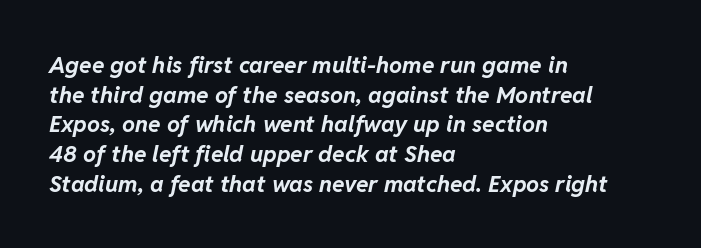
The image shows 23 px bold type, italic (leaning right); set left-aligned, normal line spacing (1.29x), normal letter spacing, not underlined.
